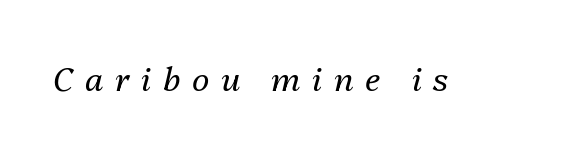
The text carries the slant typical of an italic or oblique font. Descender tails drop into unmarked territory. Heaviness? Minimal to ordinary, like unemphasized prose. Between one letter and the next there's a generous, obvious gap. The passage shown is typed in a proportional face where columns would drift.
